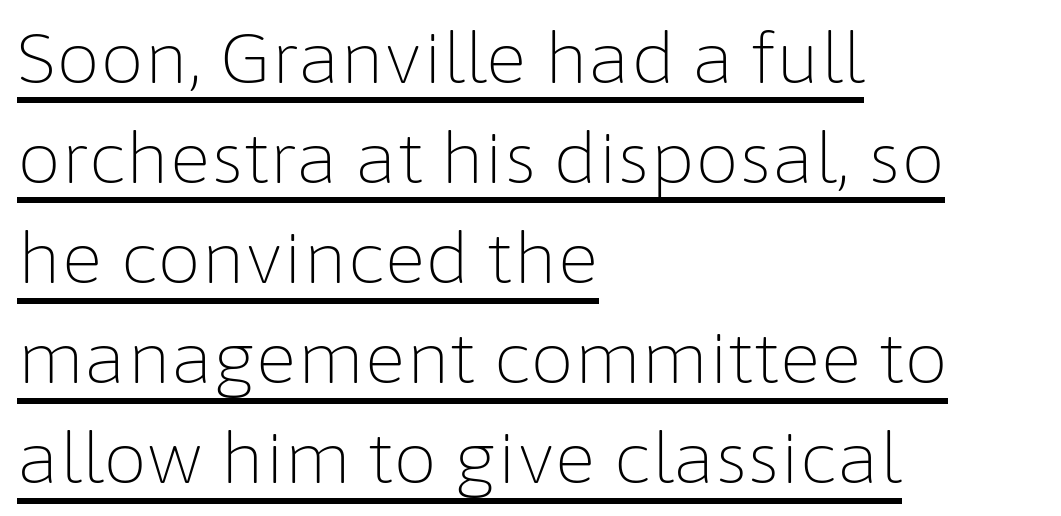
{"serif": "no", "italic": "no", "bold": "no", "weight": "light", "width": "normal", "stroke_contrast": "low", "x_height": "medium", "monospaced": "no", "underline": "yes", "align": "left", "line_spacing": "normal", "line_spacing_ratio": 1.43, "letter_spacing": "normal", "letter_spacing_em": 0.0, "glyph_px": 70}
